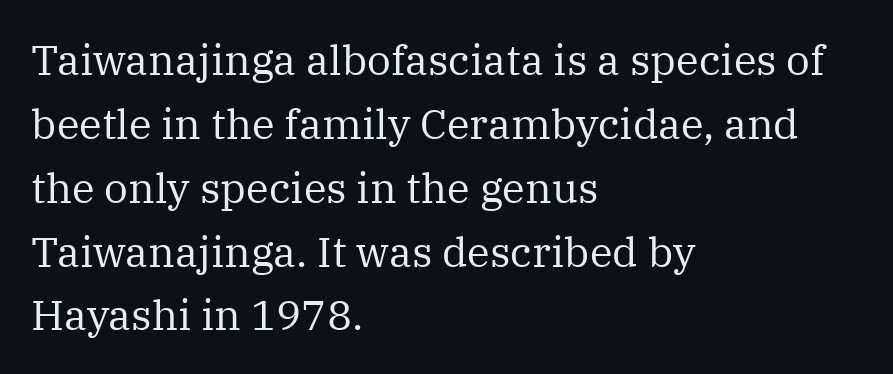
Q: Is the text bold? A: No.
Q: Is the text italic (slanted)? A: No, it is upright.
Q: Is the typeface a serif or a sans-serif typeface? A: Serif.
Q: Is the text underlined? A: No.
Q: How is the paragraph aligned? A: Left-aligned.
Q: Is the spacing between letters normal or unusually wide? A: Normal.
Q: Is the spacing between lines tight, normal or loose? A: Normal.
Q: Width (condensed, normal, or wide)? A: Normal.
Q: Stroke contrast? A: Medium.
Q: x-height? A: Medium.
Q: Monospaced? A: No.
